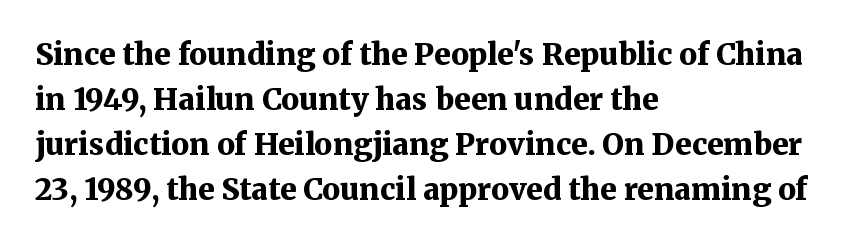
{"serif": "yes", "italic": "no", "bold": "yes", "weight": "bold", "width": "normal", "stroke_contrast": "medium", "x_height": "medium", "monospaced": "no", "underline": "no", "align": "left", "line_spacing": "normal", "line_spacing_ratio": 1.5, "letter_spacing": "normal", "letter_spacing_em": 0.0, "glyph_px": 30}
